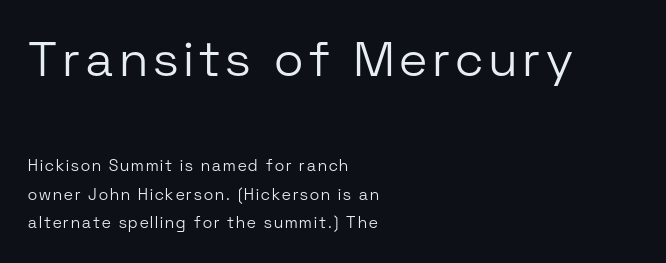
The image shows 49 px light sans-serif type, upright; set left-aligned, line spacing 1.79x, not underlined; the first (top) block is 3.06x larger; low stroke contrast and a medium x-height.
